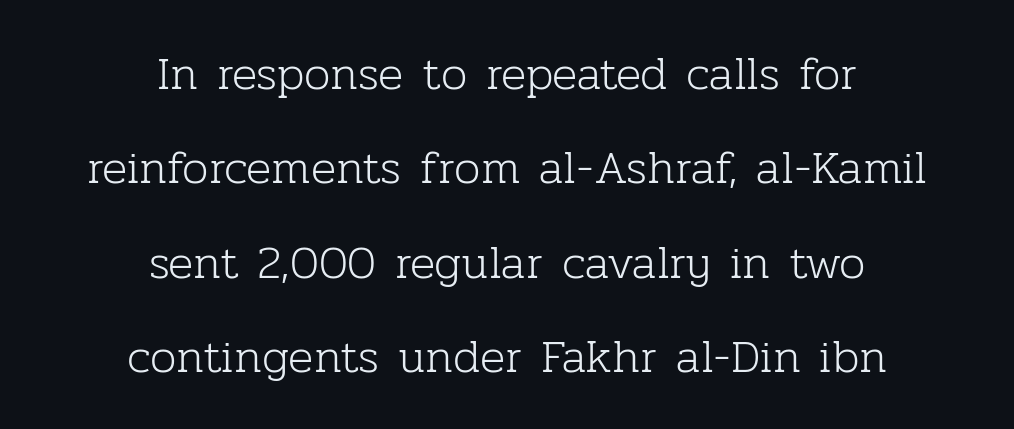
{"serif": "yes", "italic": "no", "bold": "no", "weight": "light", "width": "normal", "stroke_contrast": "low", "x_height": "medium", "monospaced": "no", "underline": "no", "align": "center", "line_spacing": "loose", "line_spacing_ratio": 2.01, "letter_spacing": "normal", "letter_spacing_em": 0.0, "glyph_px": 47}
